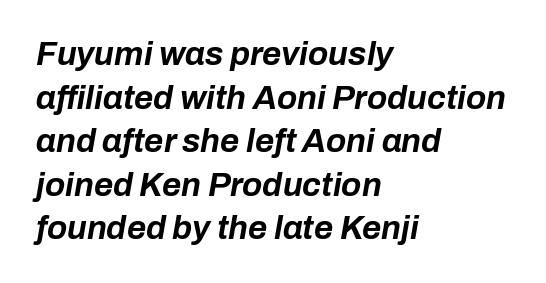
Looks like regular typesetting: each glyph gets only the width it needs. A normal amount of white space separates one row of letters from the next. Here the glyphs are tracked normally, forming tight word shapes. The passage shown leans; its letterforms are oblique. A bare baseline throughout the passage.
